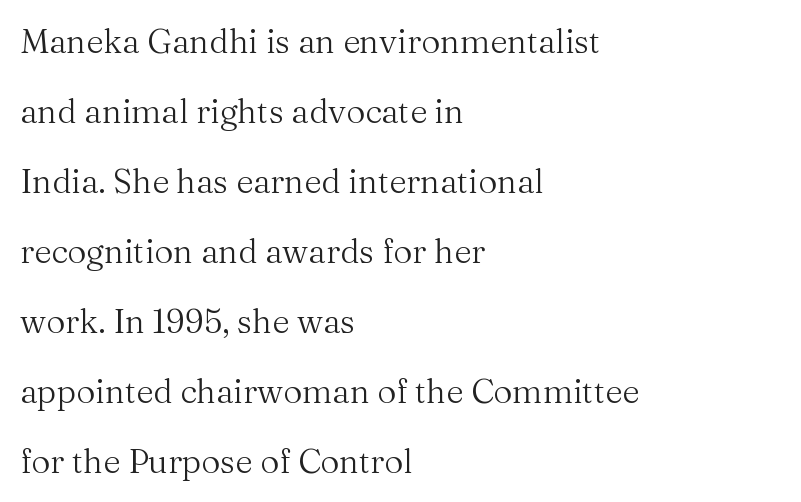
The vertical gap from one line to the next is large. Looks like regular typesetting: each glyph gets only the width it needs. A student would call this left alignment; a typographer would say flush left, rag right. The strokes carry an ordinary text weight at most.
